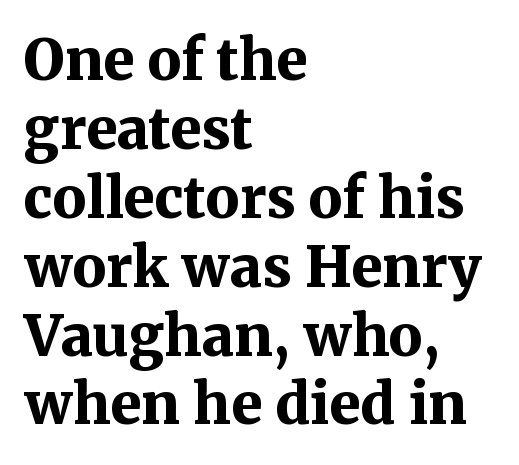
{"serif": "yes", "italic": "no", "bold": "yes", "weight": "bold", "width": "normal", "stroke_contrast": "medium", "x_height": "medium", "monospaced": "no", "underline": "no", "align": "left", "line_spacing_ratio": 1.23, "letter_spacing": "normal", "letter_spacing_em": 0.0, "glyph_px": 56}
